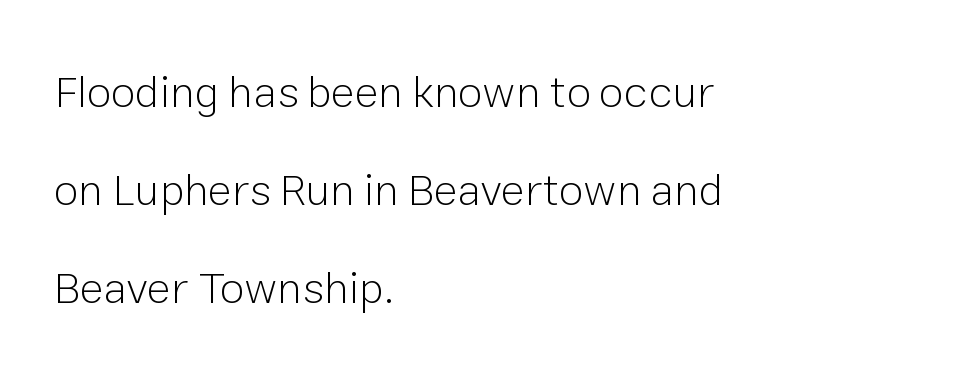
You could not count columns in this text — the font is proportionally spaced. Grotesque or geometric, the face here clearly has no serifs. The paragraph has a hard left edge and a soft right edge. Stroke thickness stays within the range of a standard reading face or lighter.
